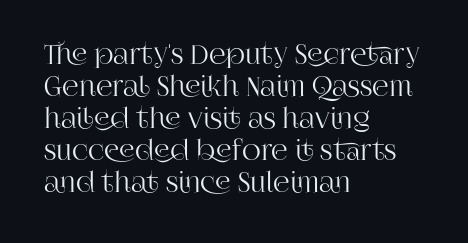
{"italic": "no", "underline": "no", "align": "left", "line_spacing_ratio": 1.23, "letter_spacing": "normal", "letter_spacing_em": 0.0, "glyph_px": 26}
